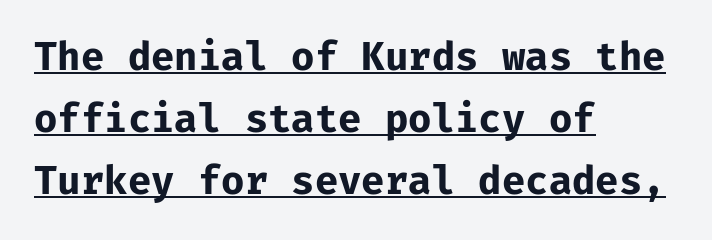
Typographically, this falls in the sans-serif category. This rendering uses left alignment, leaving the right contour irregular. In terms of letterspacing, this is plain default setting. The glyphs are accompanied by a horizontal stroke just below them. I'd describe the lettering as bold — thick and assertive. This is the regular roman posture of the typeface.
